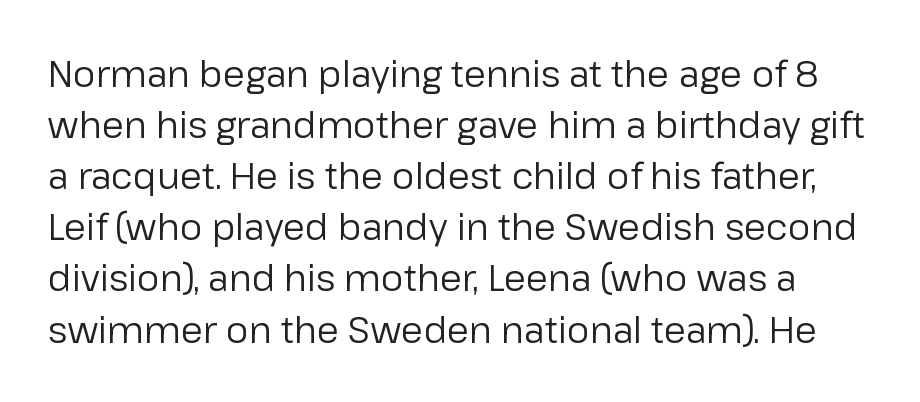
The image shows 36 px regular-weight sans-serif type, upright; set normal line spacing (1.42x), normal letter spacing, not underlined; low stroke contrast and a medium x-height.
